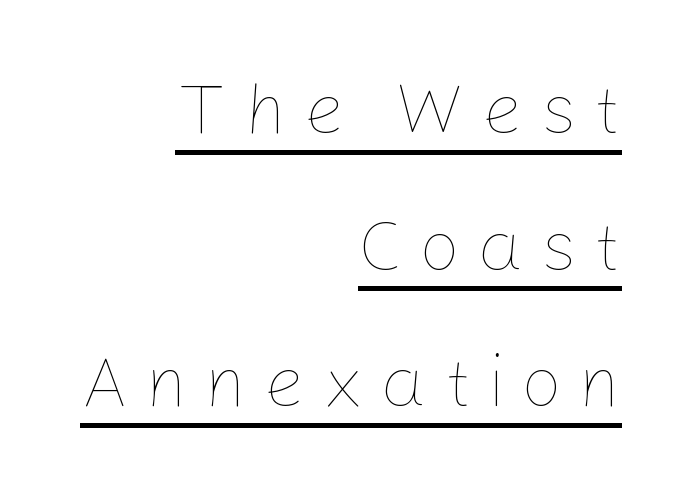
The font sits on the lighter half of the weight spectrum, regular included. Do the letters lean? They stand straight. The paragraph shown leans on its right margin. These lines are rendered in a variable-pitch font.
